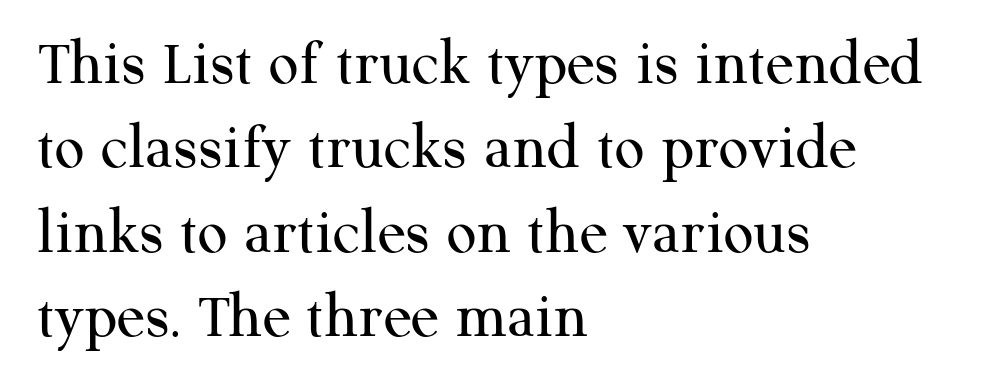
Here the designer chose a conventional face with non-uniform glyph widths. Typographically, this falls in the serif category. Line spacing here is normal. Stem width sits at or under what a default text font uses. This rendering uses left alignment, leaving the right contour irregular. Bare-footed words on every line.
